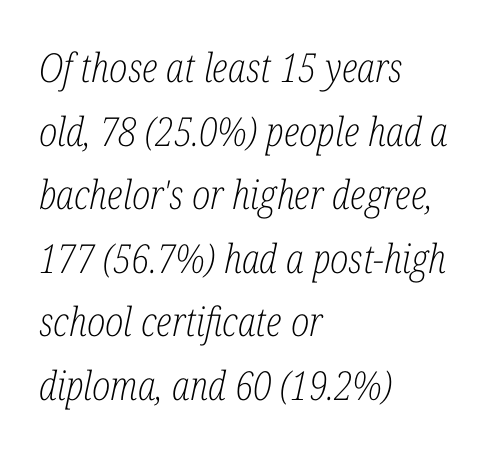
You can tell from the footed stems that serif type was used. Looks like regular typesetting: each glyph gets only the width it needs. Left-aligned paragraph, ragged on the right. Is the stroke heavy? The answer is a plain regular-or-lighter.
